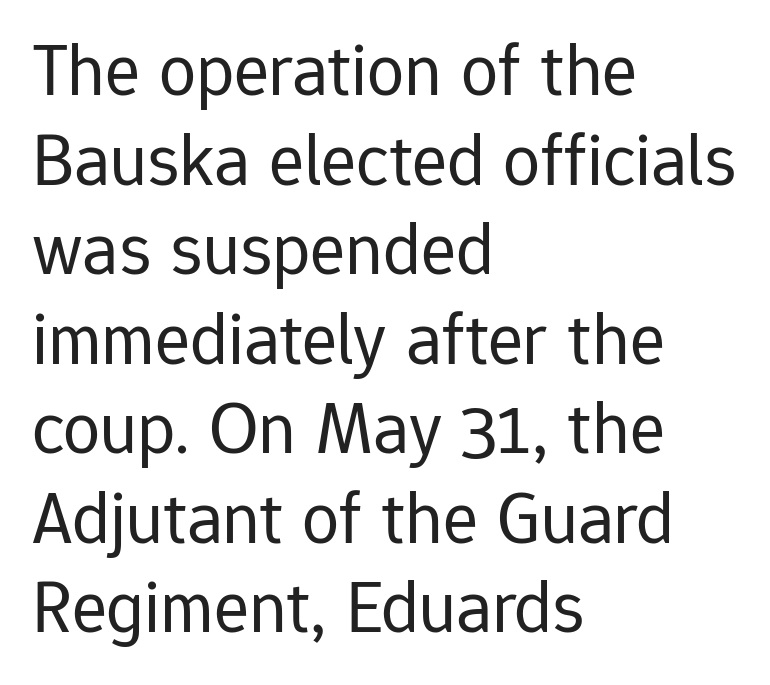
{"serif": "no", "italic": "no", "bold": "no", "weight": "regular", "width": "normal", "stroke_contrast": "low", "x_height": "medium", "monospaced": "no", "underline": "no", "align": "left", "line_spacing_ratio": 1.21, "letter_spacing": "normal", "letter_spacing_em": 0.0, "glyph_px": 74}
